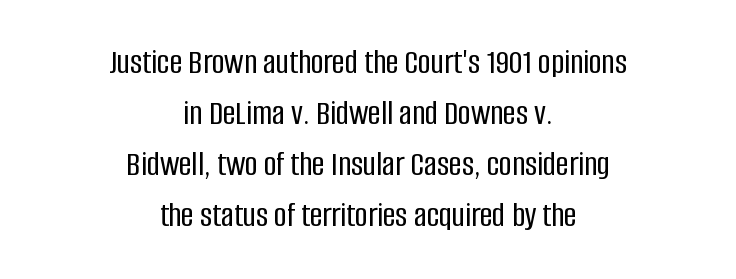
The image shows 35 px condensed sans-serif type, upright; set centered, normal line spacing (1.46x), normal letter spacing, not underlined; low stroke contrast and a large x-height.
